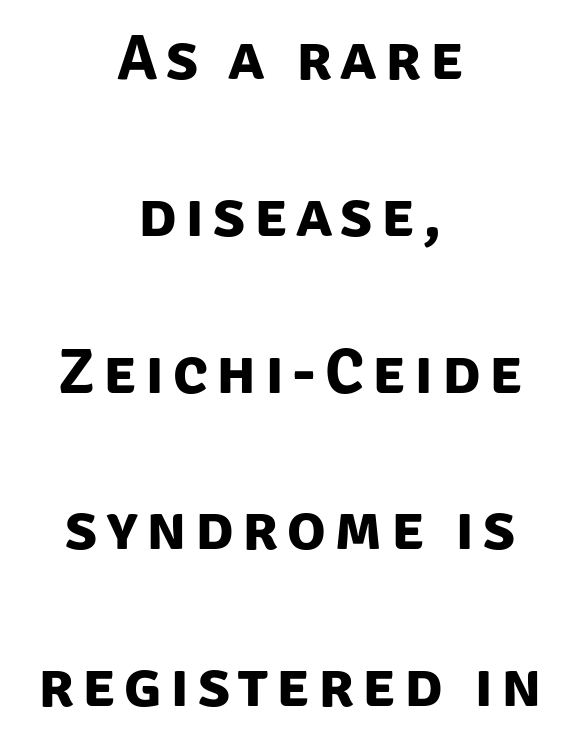
{"serif": "no", "bold": "yes", "weight": "bold", "width": "normal", "stroke_contrast": "low", "x_height": "large", "monospaced": "no", "underline": "no", "align": "center", "line_spacing": "loose", "line_spacing_ratio": 2.45, "glyph_px": 64}
